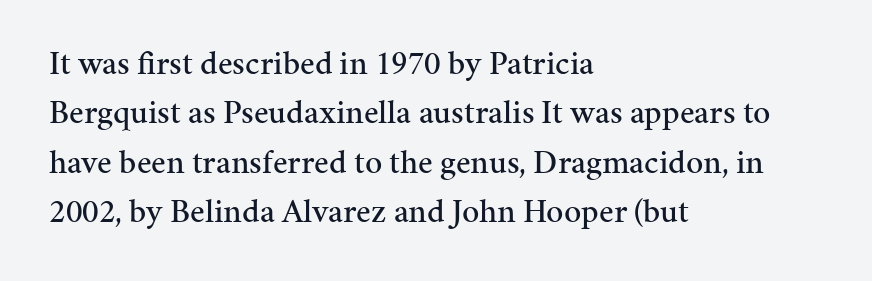
If you drew a line through each stem, it would be perfectly vertical. Just letters on the line, the space beneath them empty. Look at the bottom of the vertical strokes: they flare into serifs here. In terms of letterspacing, this is plain default setting. A normal amount of white space separates one row of letters from the next.
